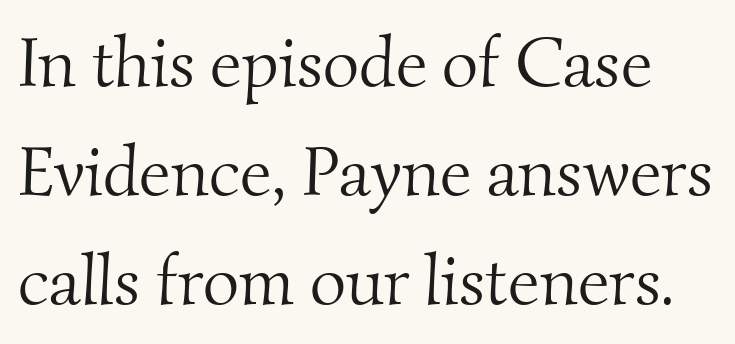
The image shows 70 px light serif type; set normal line spacing (1.56x), normal letter spacing, not underlined; medium stroke contrast and a small x-height.
